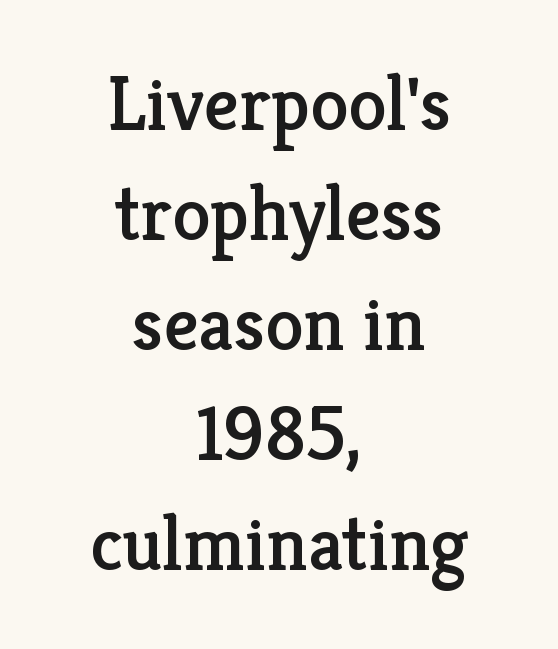
Evenly set lines give the paragraph a standard silhouette. A typesetter would call this zero additional tracking. A student would call this center alignment; a typographer would say set centered. Italic? Not at all — the glyphs are vertical.
